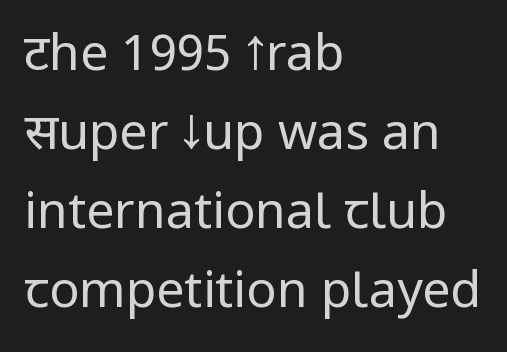
The rendering uses a moderate line-height, typical for paragraphs. This sample uses plain, unmodified letter spacing. Each letter's strokes conclude bluntly, with no projecting serifs. This rendering uses left alignment, leaving the right contour irregular. The passage shown is not bold in any degree. Posture: straight, roman, zero tilt.
